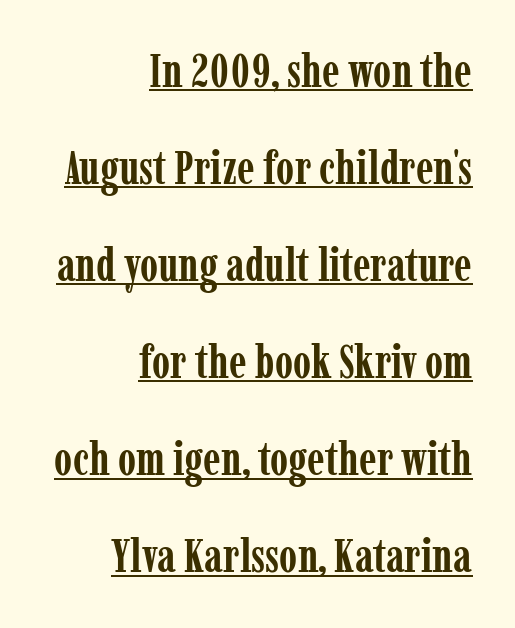
Q: Is the text bold? A: Yes.
Q: Is the text italic (slanted)? A: No, it is upright.
Q: Is the typeface a serif or a sans-serif typeface? A: Serif.
Q: Is the text underlined? A: Yes.
Q: How is the paragraph aligned? A: Right-aligned.
Q: Is the spacing between letters normal or unusually wide? A: Normal.
Q: Is the spacing between lines tight, normal or loose? A: Loose.
Q: Width (condensed, normal, or wide)? A: Condensed.
Q: Stroke contrast? A: Low.
Q: x-height? A: Medium.
Q: Monospaced? A: No.
